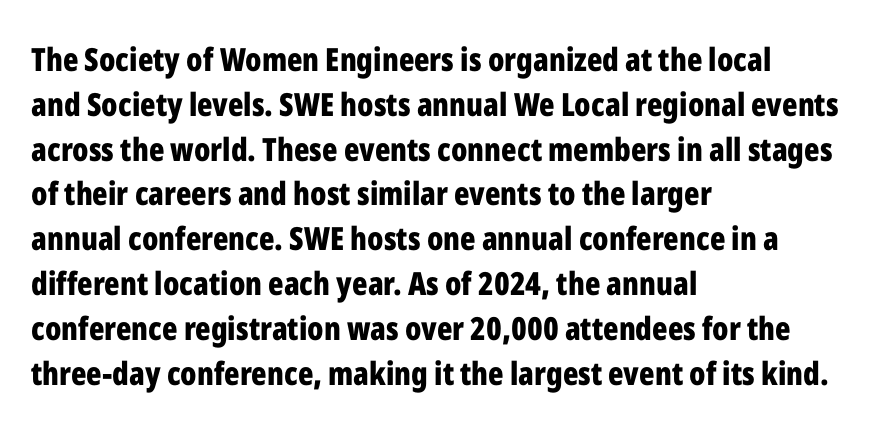
Do the characters align in a grid? No, the font is proportional. Visually the block forms a straight wall on the left and a jagged coastline on the right. Look at the tracking — it's just the regular setting, nothing added. A bare baseline throughout the passage. Horizontal bands of white between lines are of average thickness. Students, this is bold: see how much ink each stroke carries.
